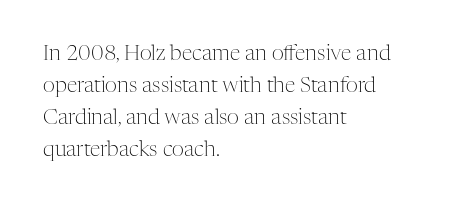
The image shows 21 px text type, upright; set left-aligned, normal line spacing (1.53x), normal letter spacing, not underlined.
